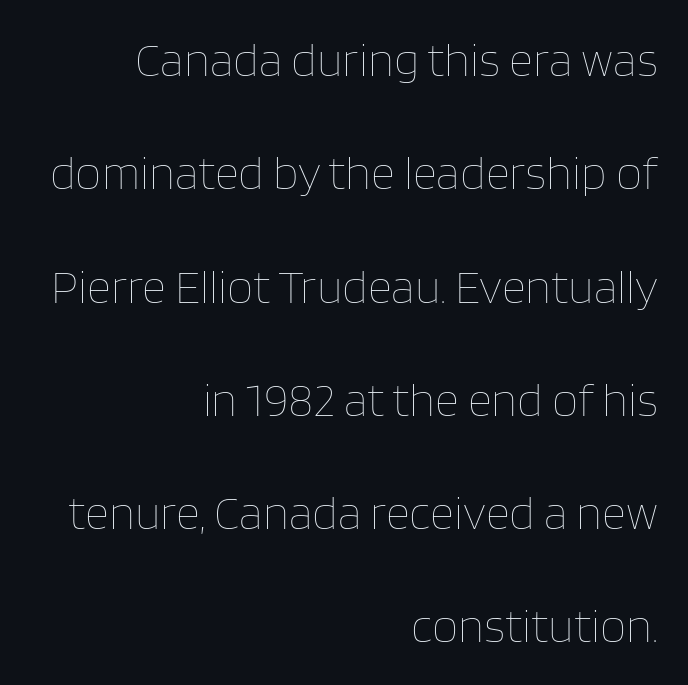
The lines are quadded right. The rendering uses natural spacing where letterforms have individual widths. Stroke thickness stays within the range of a standard reading face or lighter. The passage shown has conventional tracking throughout.
